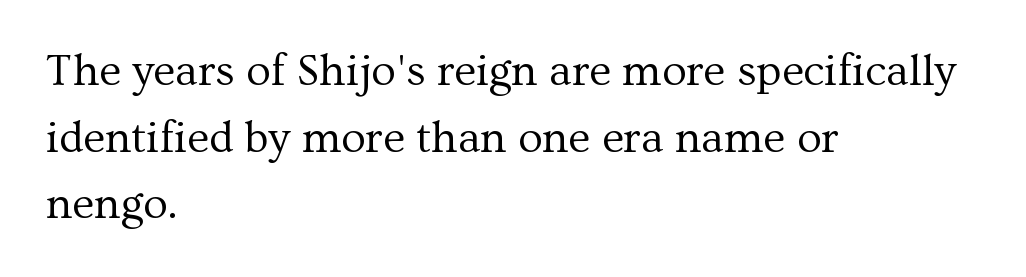
Q: Is the text bold? A: No.
Q: Is the text italic (slanted)? A: No, it is upright.
Q: Is the typeface a serif or a sans-serif typeface? A: Serif.
Q: Is the text underlined? A: No.
Q: How is the paragraph aligned? A: Left-aligned.
Q: Is the spacing between letters normal or unusually wide? A: Normal.
Q: Is the spacing between lines tight, normal or loose? A: Normal.
Q: Width (condensed, normal, or wide)? A: Normal.
Q: Stroke contrast? A: Medium.
Q: x-height? A: Medium.
Q: Monospaced? A: No.
